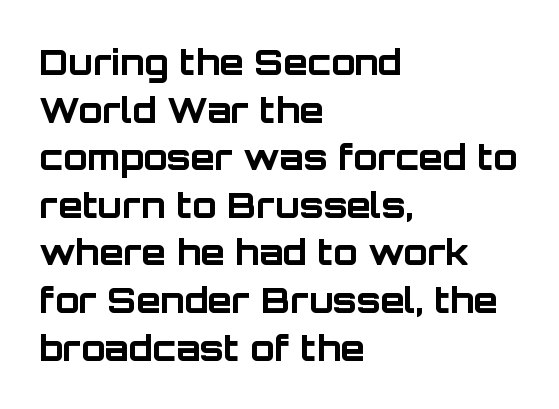
The image shows 35 px bold sans-serif type, upright; set left-aligned, normal line spacing (1.36x), normal letter spacing, not underlined; low stroke contrast and a large x-height.
